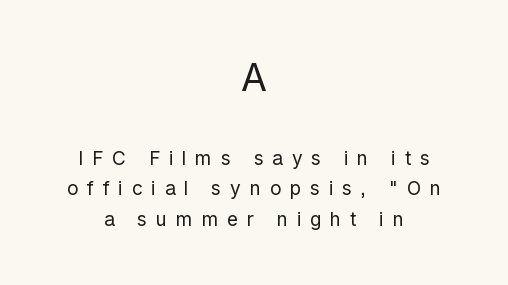
{"serif": "no", "italic": "no", "bold": "no", "weight": "regular", "width": "normal", "stroke_contrast": "low", "x_height": "medium", "monospaced": "no", "underline": "no", "align": "center", "line_spacing": "normal", "line_spacing_ratio": 1.61, "letter_spacing": "wide", "letter_spacing_em": 0.46, "larger_block": "first", "size_ratio": 2.0, "glyph_px": 38}
